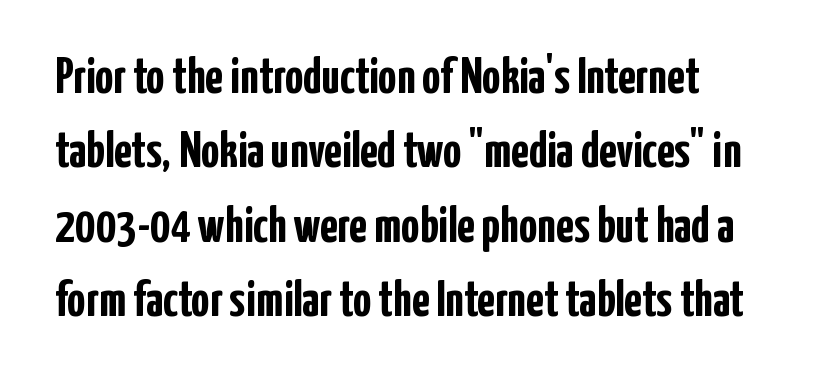
The image shows 51 px semibold, condensed sans-serif type, upright; set normal line spacing (1.46x), normal letter spacing, not underlined; low stroke contrast and a medium x-height.
